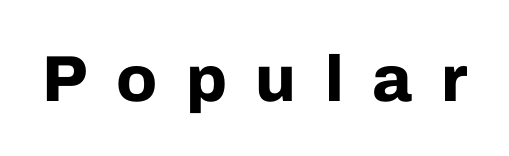
Q: Is the text bold? A: Yes.
Q: Is the text italic (slanted)? A: No, it is upright.
Q: Is the typeface a serif or a sans-serif typeface? A: Sans-serif.
Q: Is the text underlined? A: No.
Q: Is the spacing between letters normal or unusually wide? A: Unusually wide.
Q: Width (condensed, normal, or wide)? A: Normal.
Q: Stroke contrast? A: Low.
Q: x-height? A: Medium.
Q: Monospaced? A: No.
